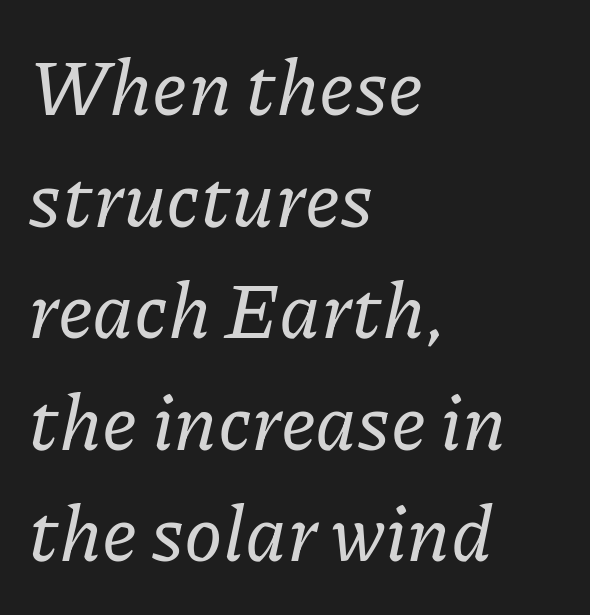
Q: Is the text italic (slanted)? A: Yes, it leans right by about 11 degrees.
Q: Is the typeface a serif or a sans-serif typeface? A: Serif.
Q: Is the text underlined? A: No.
Q: How is the paragraph aligned? A: Left-aligned.
Q: Is the spacing between letters normal or unusually wide? A: Normal.
Q: Is the spacing between lines tight, normal or loose? A: Normal.
Q: Width (condensed, normal, or wide)? A: Normal.
Q: Stroke contrast? A: Low.
Q: x-height? A: Medium.
Q: Monospaced? A: No.
